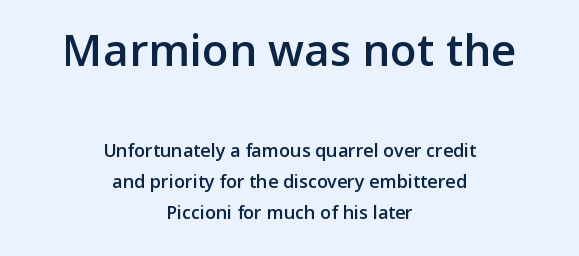
Look at the stroke-to-counter ratio: somewhat heavy, a semibold. Line starts and ends both wander, symmetrically. Nothing sits at the stroke ends, so this counts as sans-serif. The passage shown begins with its larger block and ends with its smaller one. These lines are rendered in a variable-pitch font.
